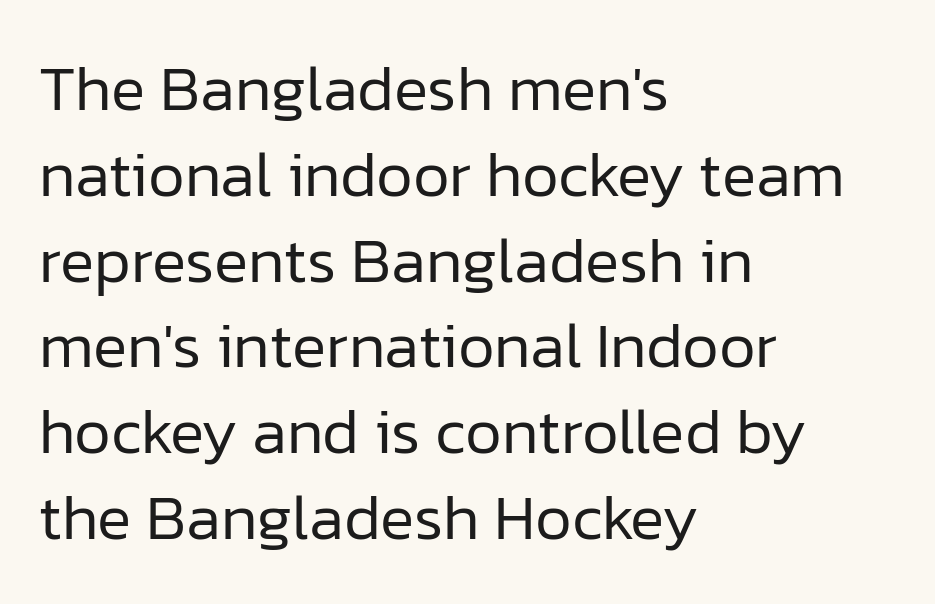
The image shows 64 px regular-weight sans-serif type, upright; set left-aligned, normal line spacing (1.34x), normal letter spacing, not underlined; low stroke contrast and a medium x-height.
